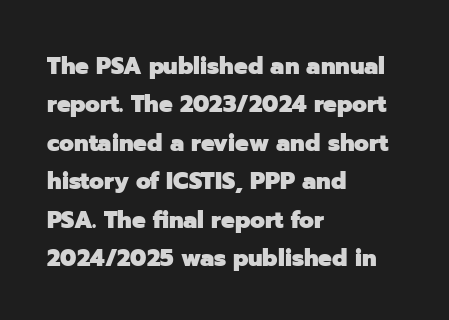
Q: Is the text bold? A: Yes.
Q: Is the text italic (slanted)? A: No, it is upright.
Q: Is the text underlined? A: No.
Q: How is the paragraph aligned? A: Left-aligned.
Q: Is the spacing between letters normal or unusually wide? A: Normal.
Q: Is the spacing between lines tight, normal or loose? A: Normal.
